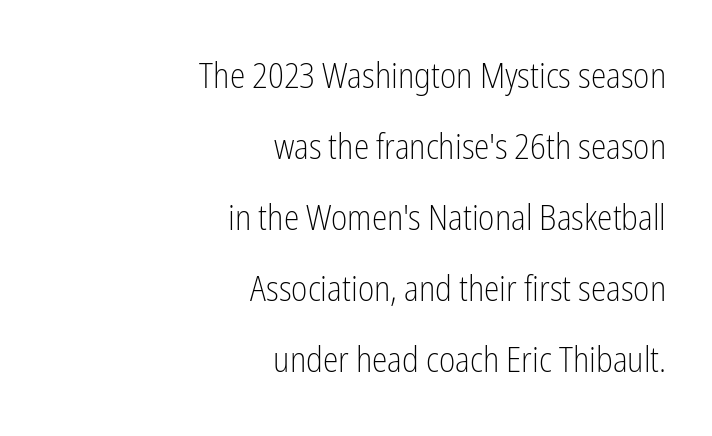
Where is the straight margin? On the right. Characters remain perfectly vertical along every line. Here the designer chose a conventional face with non-uniform glyph widths. Caption: face not bold, strokes unweighted. Reading down the column, the eye jumps a long way to each next line.
